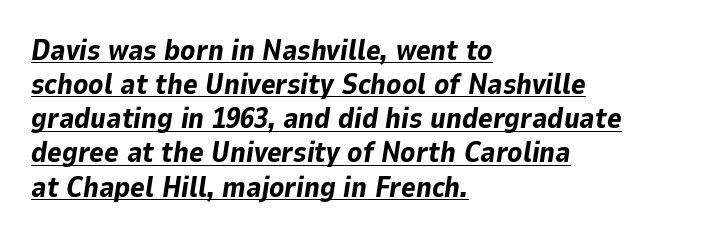
Q: Is the text bold? A: Yes.
Q: Is the text italic (slanted)? A: Yes, it leans right by about 9 degrees.
Q: Is the text underlined? A: Yes.
Q: How is the paragraph aligned? A: Left-aligned.
Q: Is the spacing between letters normal or unusually wide? A: Normal.
Q: Width (condensed, normal, or wide)? A: Normal.
Q: Stroke contrast? A: Low.
Q: x-height? A: Medium.
Q: Monospaced? A: No.
